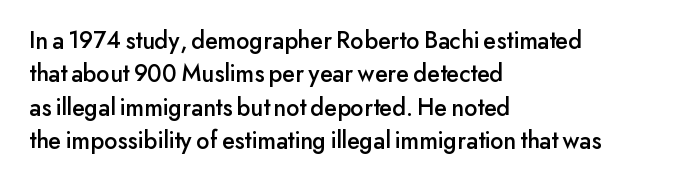
Students, observe: this is what conventionally led text looks like. Observe the ordinary spacing: letters are neighbours, not strangers. Designer's note — italics off, roman on. The specimen omits any rule beneath the text block's lines.
